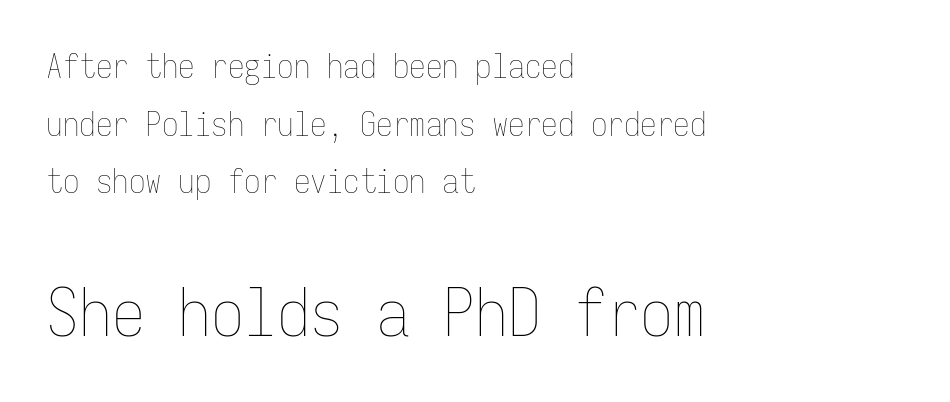
The image shows 66 px thin, condensed type, upright, monospaced; set left-aligned, line spacing 1.75x, normal letter spacing, not underlined; the second (bottom) block is 2.0x larger; low stroke contrast and a medium x-height.
